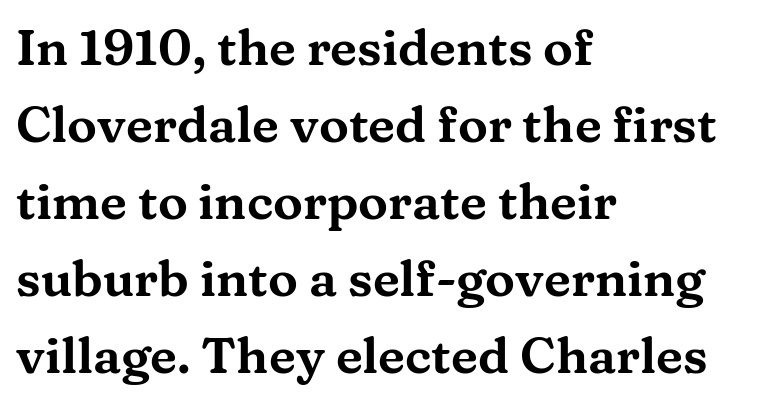
Serif or sans? Serif — the stroke terminals have little feet. Clear beneath every line of the passage. Baseline-to-baseline distance is the conventional proportion of letter height. Inter-character spacing is left at the font's built-in metrics.
